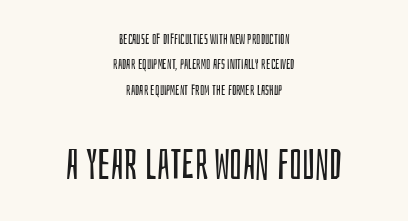
Q: Is the text bold? A: No.
Q: Is the text italic (slanted)? A: No, it is upright.
Q: Is the typeface a serif or a sans-serif typeface? A: Sans-serif.
Q: Is the text underlined? A: No.
Q: How is the paragraph aligned? A: Centered.
Q: Is the spacing between letters normal or unusually wide? A: Normal.
Q: Which block of text is set in a larger size, the first (top) or the second (bottom)? A: The second (bottom) one.
Q: Width (condensed, normal, or wide)? A: Condensed.
Q: Stroke contrast? A: Low.
Q: x-height? A: Large.
Q: Monospaced? A: No.
